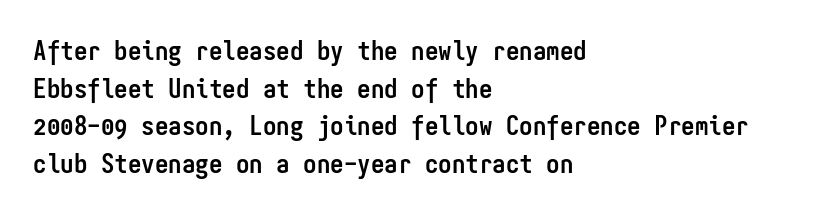
{"italic": "no", "bold": "yes", "underline": "no", "align": "left", "line_spacing": "normal", "line_spacing_ratio": 1.39, "letter_spacing": "normal", "letter_spacing_em": 0.0, "glyph_px": 27}
